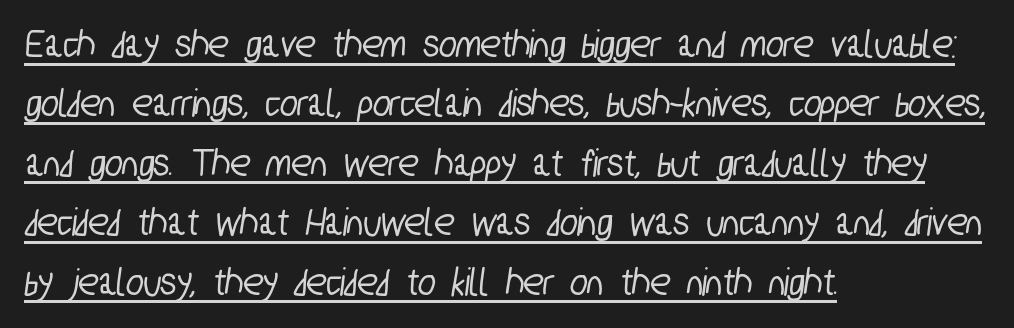
The image shows 41 px condensed sans-serif type; set left-aligned, normal line spacing (1.45x), normal letter spacing, underlined; low stroke contrast and a medium x-height.
